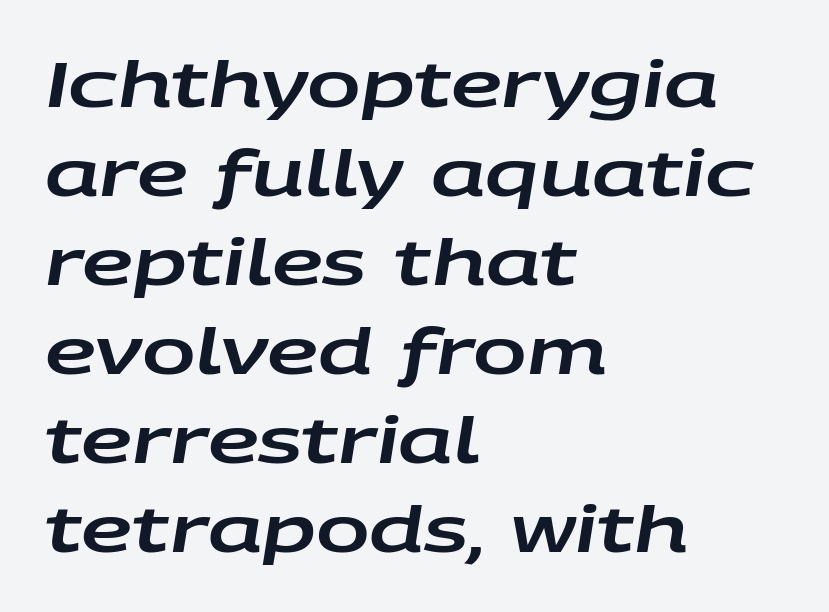
Left-aligned paragraph, ragged on the right. Short note: letters normally spaced. Nobody drew a line under any word here. Character widths vary here, with narrow letters taking less room than wide ones. Horizontal bands of white between lines are of average thickness. The lettering tilts uniformly, giving the passage an italic look.
